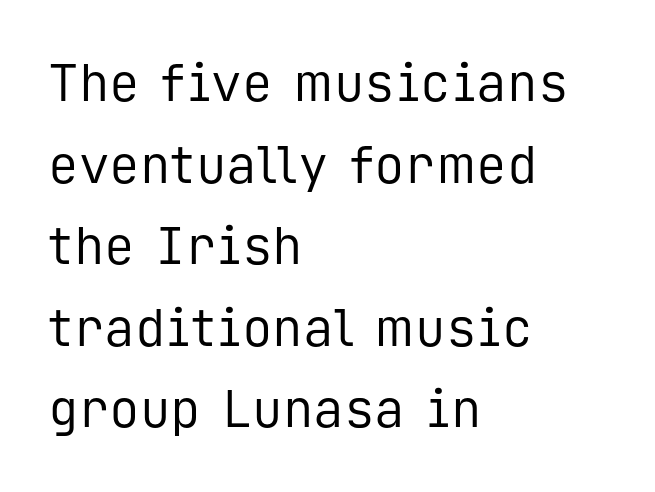
{"serif": "no", "italic": "no", "bold": "no", "weight": "regular", "width": "normal", "stroke_contrast": "low", "x_height": "medium", "monospaced": "yes", "underline": "no", "align": "left", "line_spacing": "normal", "line_spacing_ratio": 1.6, "letter_spacing": "normal", "letter_spacing_em": 0.0, "glyph_px": 51}
